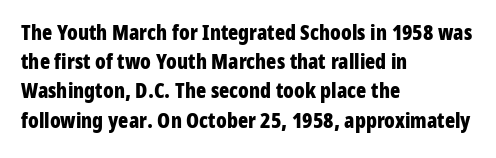
{"italic": "no", "bold": "yes", "underline": "no", "align": "left", "line_spacing": "normal", "line_spacing_ratio": 1.39, "letter_spacing": "normal", "letter_spacing_em": 0.0, "glyph_px": 21}
